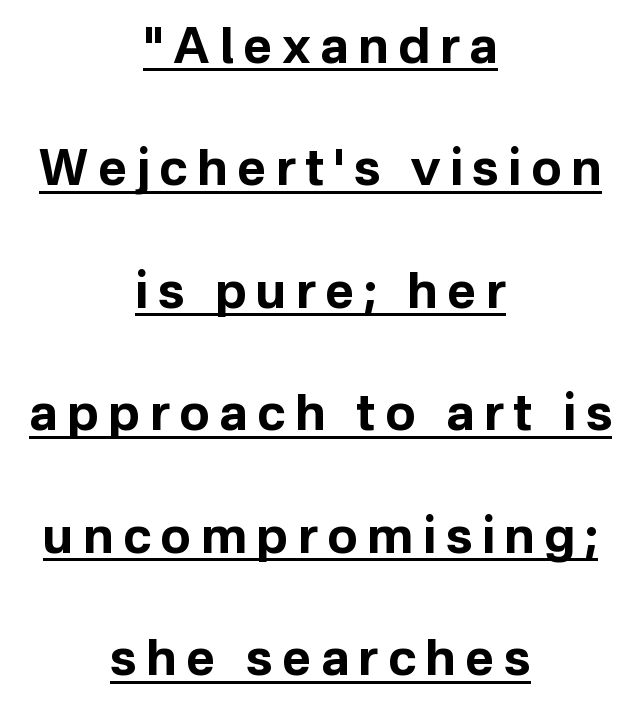
{"serif": "no", "italic": "no", "bold": "yes", "weight": "bold", "width": "normal", "stroke_contrast": "low", "x_height": "medium", "monospaced": "no", "underline": "yes", "align": "center", "line_spacing": "loose", "line_spacing_ratio": 2.45, "glyph_px": 50}
